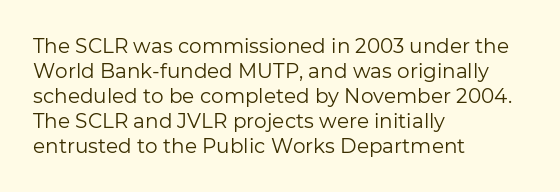
Q: Is the text bold? A: No.
Q: Is the text italic (slanted)? A: No, it is upright.
Q: Is the text underlined? A: No.
Q: How is the paragraph aligned? A: Left-aligned.
Q: Is the spacing between letters normal or unusually wide? A: Normal.
Q: Is the spacing between lines tight, normal or loose? A: Normal.
